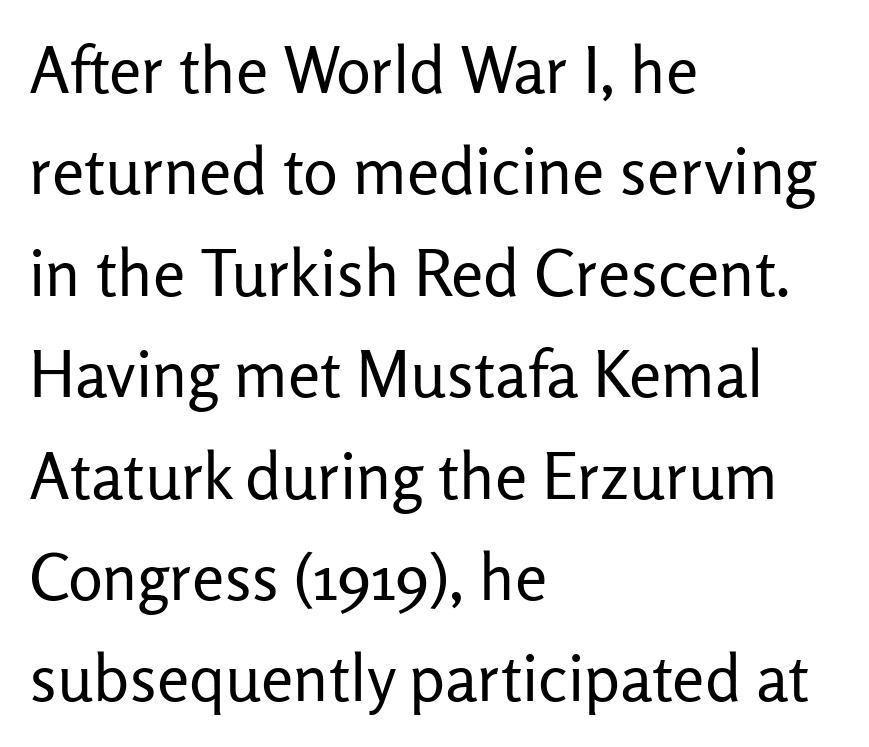
It's the straight-up-and-down kind of type. Check the space under the baseline: it is left empty. The letterforms sit shoulder to shoulder at normal distance. The setting favours the left margin, as ordinary paragraphs usually do.
